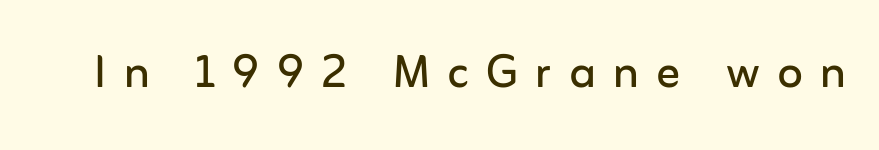
Is the letter spacing exaggerated? Yes — the characters are pushed far apart. A light-to-regular cut is what we see here. The face used here is a sans, in the tradition of grotesques and geometrics. Glance below the letters and you will spot only blank space. Think of a printed novel: that variable character pitch is what you see here. These lines were composed using upright roman letters.
